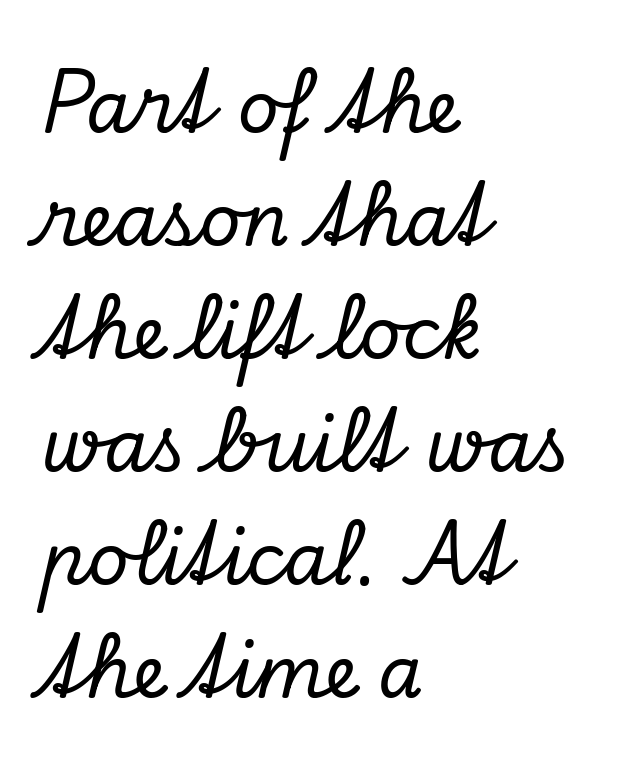
Short and long lines alike share a common starting point at left. The type family on display is of the serif kind. Observe the lean: these are italic letterforms. Notice how descenders clear the ascenders below comfortably — that's standard leading. A typesetter would call this proportional, since set widths differ per character. Honestly, there is no underline to notice here at all.
